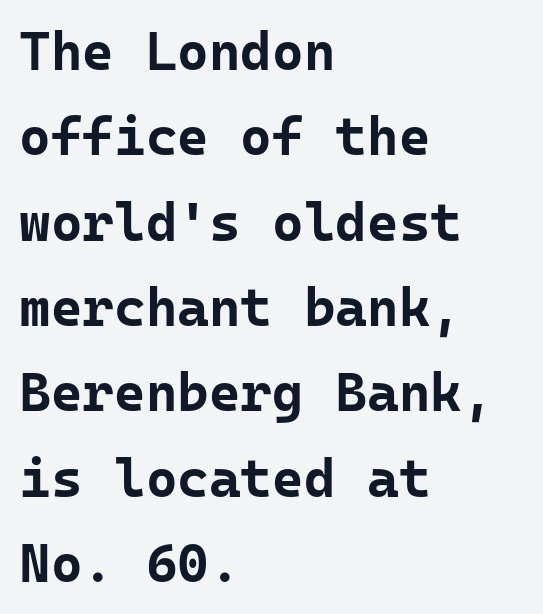
Q: Is the text bold? A: Yes.
Q: Is the text italic (slanted)? A: No, it is upright.
Q: Is the typeface a serif or a sans-serif typeface? A: Sans-serif.
Q: Is the text underlined? A: No.
Q: How is the paragraph aligned? A: Left-aligned.
Q: Is the spacing between letters normal or unusually wide? A: Normal.
Q: Is the spacing between lines tight, normal or loose? A: Normal.
Q: Width (condensed, normal, or wide)? A: Normal.
Q: Stroke contrast? A: Low.
Q: x-height? A: Medium.
Q: Monospaced? A: Yes.
